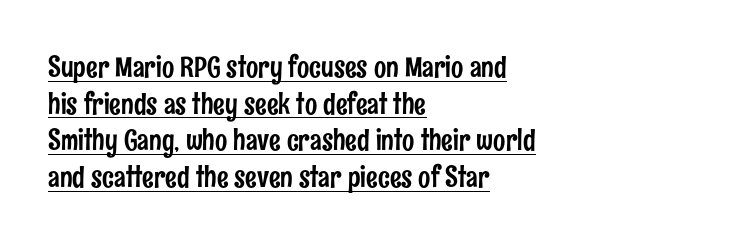
{"serif": "no", "italic": "no", "width": "condensed", "stroke_contrast": "low", "x_height": "medium", "monospaced": "no", "underline": "yes", "align": "left", "line_spacing": "normal", "line_spacing_ratio": 1.26, "letter_spacing": "normal", "letter_spacing_em": 0.0, "glyph_px": 29}
